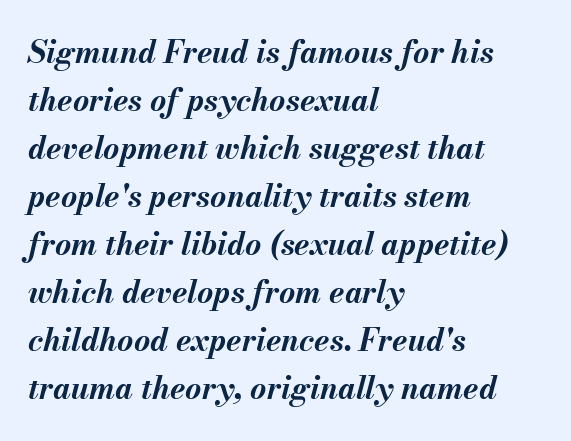
{"italic": "yes", "lean": "right", "slant_degrees": 13, "bold": "yes", "weight": "bold", "width": "normal", "stroke_contrast": "medium", "x_height": "small", "monospaced": "no", "underline": "no", "align": "left", "line_spacing": "normal", "line_spacing_ratio": 1.55, "letter_spacing": "normal", "letter_spacing_em": 0.0, "glyph_px": 31}
